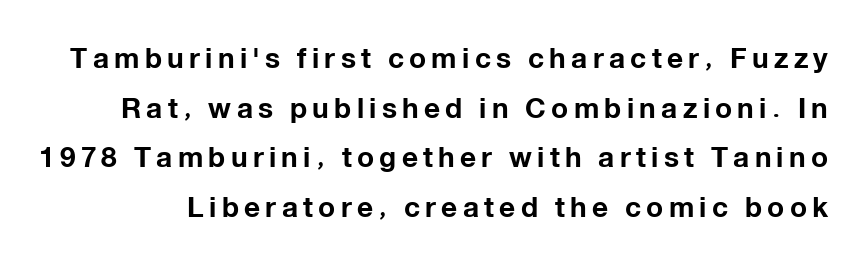
Q: Is the text bold? A: Yes.
Q: Is the text italic (slanted)? A: No, it is upright.
Q: Is the typeface a serif or a sans-serif typeface? A: Sans-serif.
Q: Is the text underlined? A: No.
Q: Width (condensed, normal, or wide)? A: Normal.
Q: Stroke contrast? A: Low.
Q: x-height? A: Medium.
Q: Monospaced? A: No.
